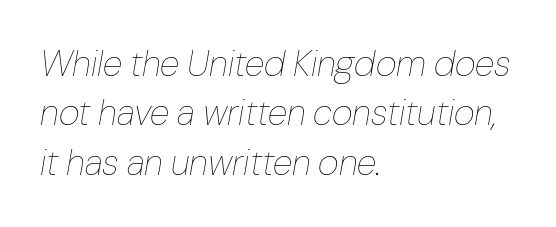
Q: Is the text bold? A: No.
Q: Is the text italic (slanted)? A: Yes, it leans right by about 10 degrees.
Q: Is the text underlined? A: No.
Q: How is the paragraph aligned? A: Left-aligned.
Q: Is the spacing between letters normal or unusually wide? A: Normal.
Q: Is the spacing between lines tight, normal or loose? A: Normal.
Q: Width (condensed, normal, or wide)? A: Normal.
Q: Stroke contrast? A: Low.
Q: x-height? A: Medium.
Q: Monospaced? A: No.
